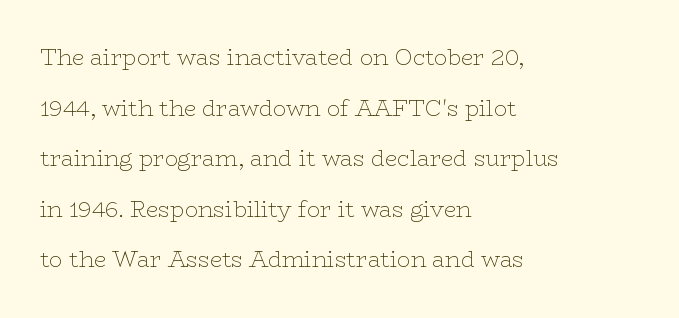
Widely set lines give the paragraph a tall, airy silhouette. Words float on clear page, feet unadorned. This is roman type, the default non-slanted kind. The passage shown is not bold in any degree.
